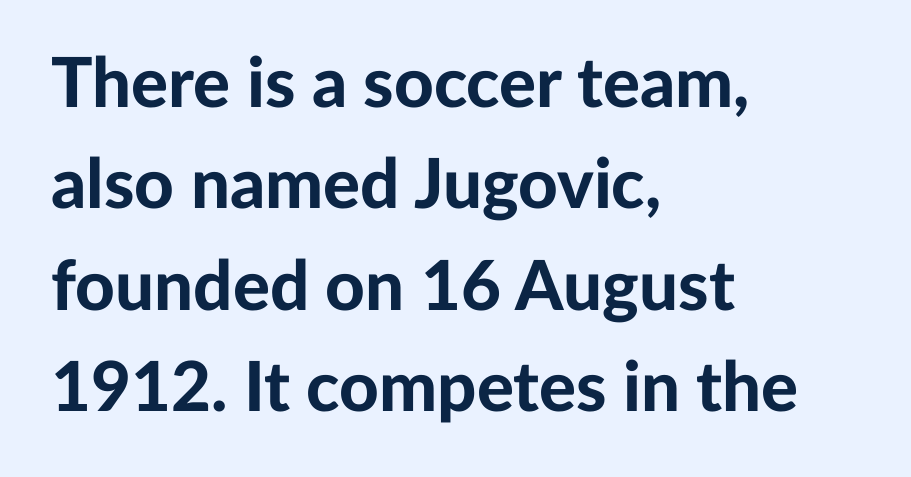
Character widths vary here, with narrow letters taking less room than wide ones. The face used here has the dense, thick strokes of a bold. Descenders hang freely into open space. These lines stack with their left ends in a neat column.
